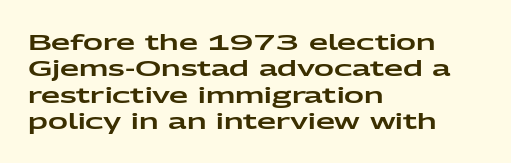
Q: Is the text italic (slanted)? A: No, it is upright.
Q: Is the text underlined? A: No.
Q: How is the paragraph aligned? A: Left-aligned.
Q: Is the spacing between letters normal or unusually wide? A: Normal.
